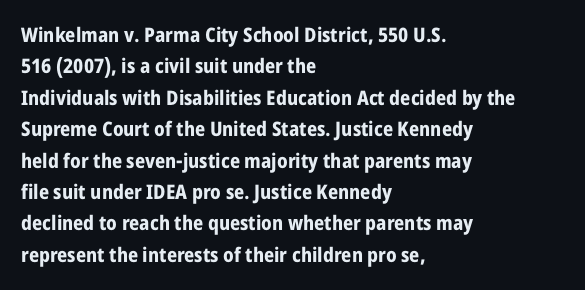
{"italic": "no", "bold": "yes", "underline": "no", "align": "left", "line_spacing": "normal", "line_spacing_ratio": 1.57, "letter_spacing": "normal", "letter_spacing_em": 0.0, "glyph_px": 20}
